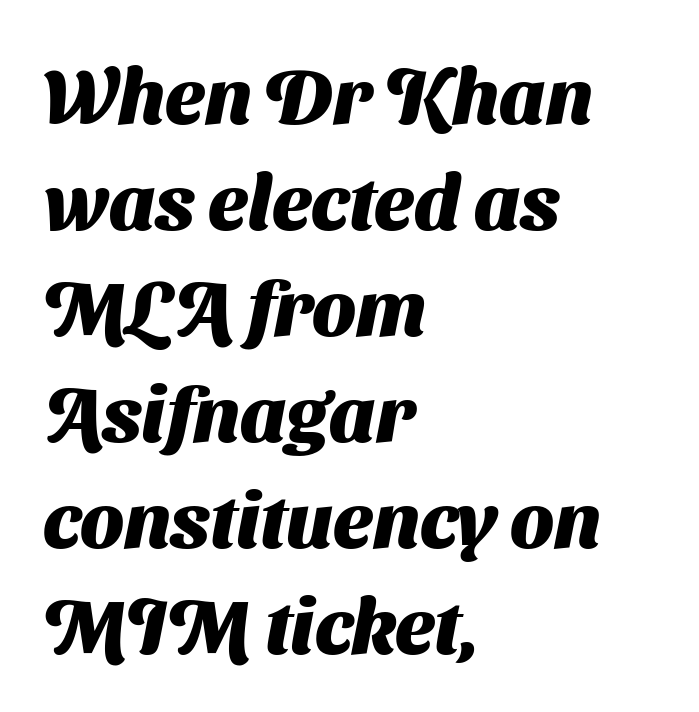
The image shows 78 px heavy sans-serif type; set left-aligned, normal line spacing (1.36x), normal letter spacing, not underlined; medium stroke contrast and a medium x-height.
